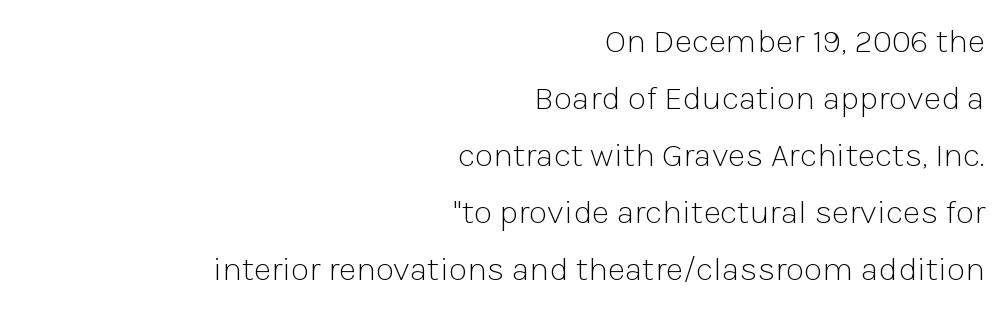
Serif or sans? Sans — the stroke terminals are bare. The letters look calm and open, with moderate or lighter stems. A typesetter would call this proportional, since set widths differ per character. Rendered with straight, roman letterforms.
